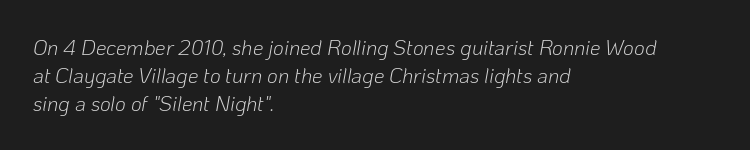
Stems here are at most as thick as an everyday book face. Does the copy run flush right? No — it runs flush left. Vertically, the passage feels balanced, rows spaced as you'd expect. Words appear dense and cohesive because spacing is normal. Characters are canted at an angle relative to the baseline's perpendicular.
